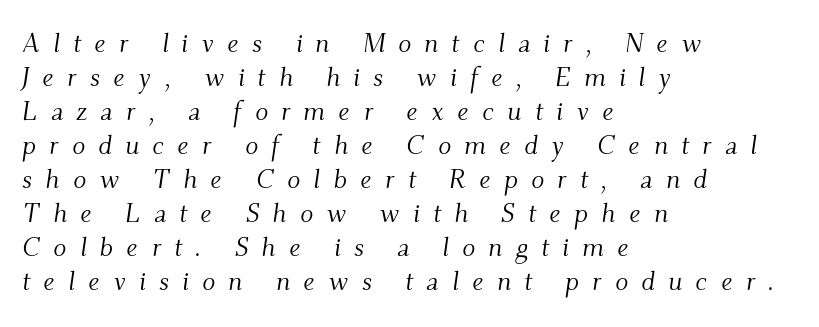
Honestly, there is no underline to notice here at all. Reading down the column, the eye jumps a familiar distance to each next line. Stems here are at most as thick as an everyday book face. Left-aligned paragraph, ragged on the right.
